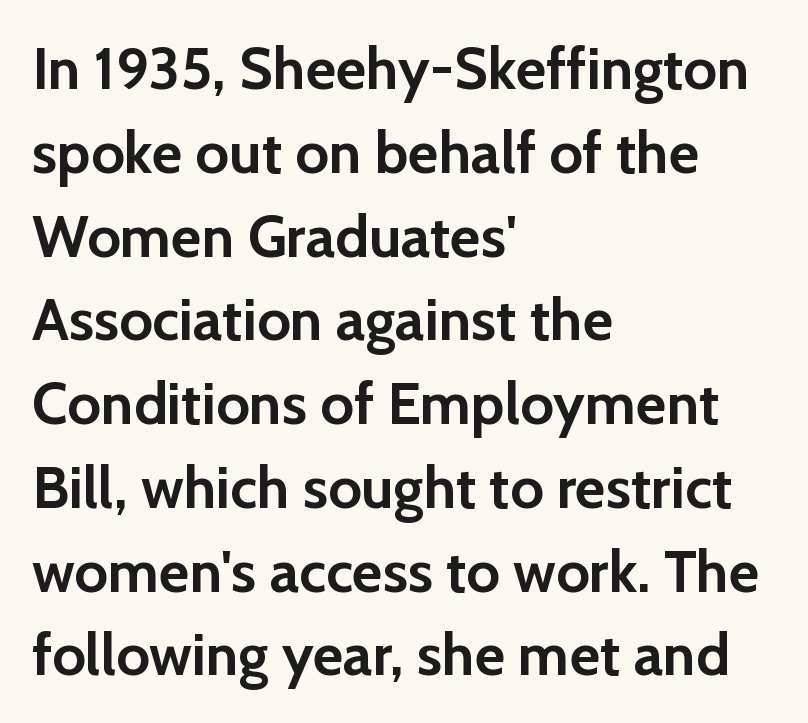
Spacing verdict: proportional, widths tailored to each character. A full-strength bold gives these letters their thick strokes. Regular leading. The baseline area is clear.
